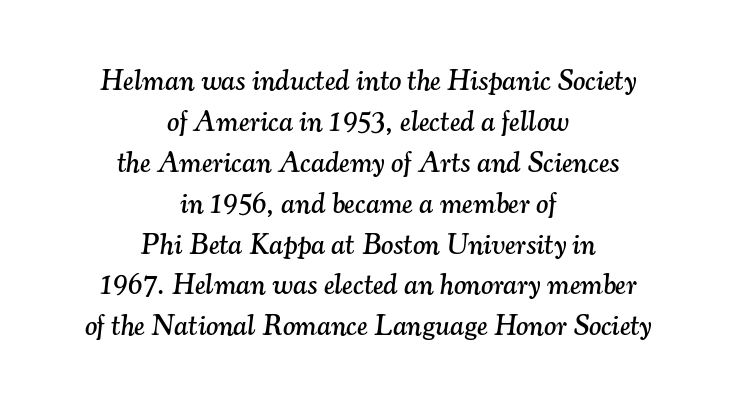
{"serif": "yes", "italic": "yes", "lean": "right", "slant_degrees": 7, "width": "normal", "stroke_contrast": "medium", "x_height": "small", "monospaced": "no", "underline": "no", "align": "center", "line_spacing": "normal", "line_spacing_ratio": 1.41, "letter_spacing": "normal", "letter_spacing_em": 0.0, "glyph_px": 29}
